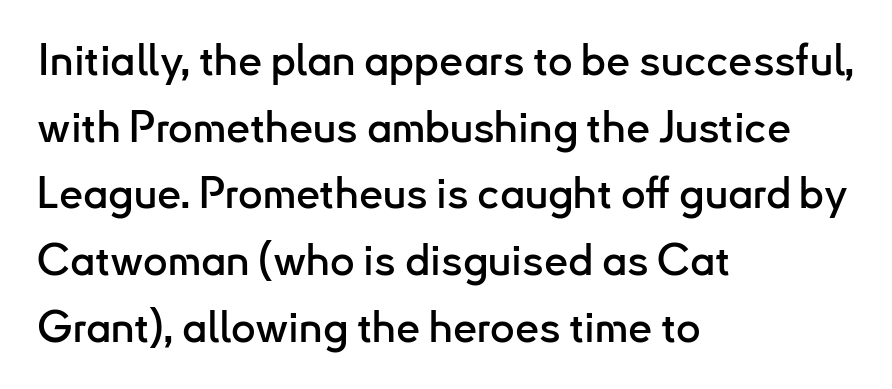
{"serif": "no", "italic": "no", "width": "normal", "stroke_contrast": "low", "x_height": "small", "monospaced": "no", "underline": "no", "align": "left", "line_spacing": "normal", "line_spacing_ratio": 1.55, "letter_spacing": "normal", "letter_spacing_em": 0.0, "glyph_px": 43}
